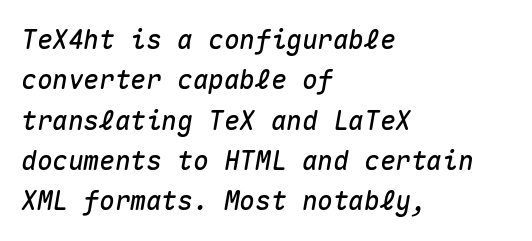
{"italic": "yes", "lean": "right", "slant_degrees": 10, "underline": "no", "align": "left", "line_spacing": "normal", "line_spacing_ratio": 1.55, "letter_spacing": "normal", "letter_spacing_em": 0.0, "glyph_px": 26}
